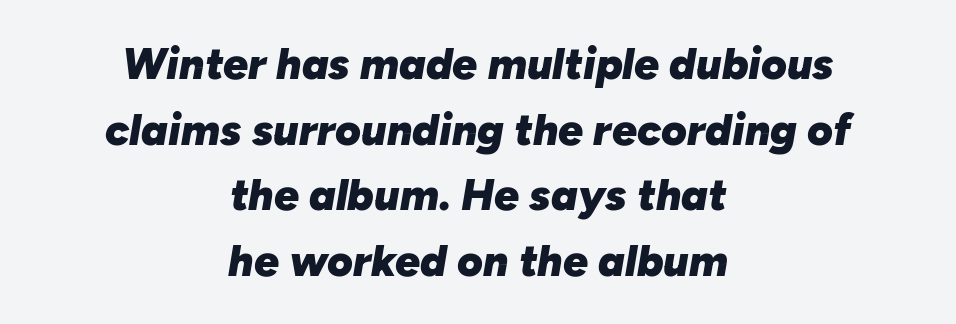
{"italic": "yes", "lean": "right", "slant_degrees": 10, "bold": "yes", "weight": "heavy", "width": "normal", "stroke_contrast": "low", "x_height": "medium", "monospaced": "no", "underline": "no", "align": "center", "line_spacing": "normal", "line_spacing_ratio": 1.49, "letter_spacing": "normal", "letter_spacing_em": 0.0, "glyph_px": 44}
